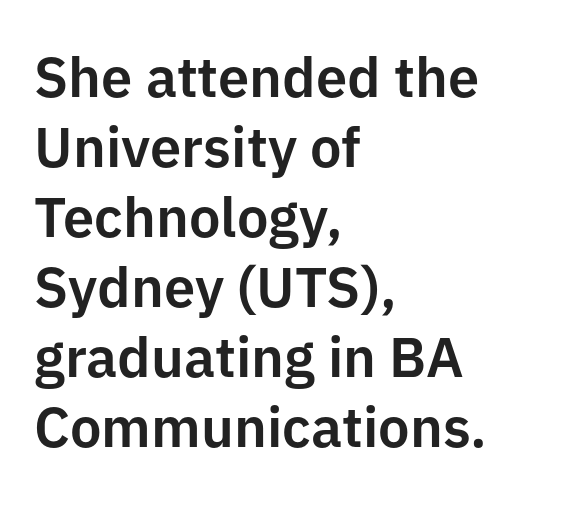
Q: Is the text italic (slanted)? A: No, it is upright.
Q: Is the typeface a serif or a sans-serif typeface? A: Sans-serif.
Q: Is the text underlined? A: No.
Q: How is the paragraph aligned? A: Left-aligned.
Q: Is the spacing between letters normal or unusually wide? A: Normal.
Q: Is the spacing between lines tight, normal or loose? A: Normal.
Q: Width (condensed, normal, or wide)? A: Normal.
Q: Stroke contrast? A: Low.
Q: x-height? A: Medium.
Q: Monospaced? A: No.
